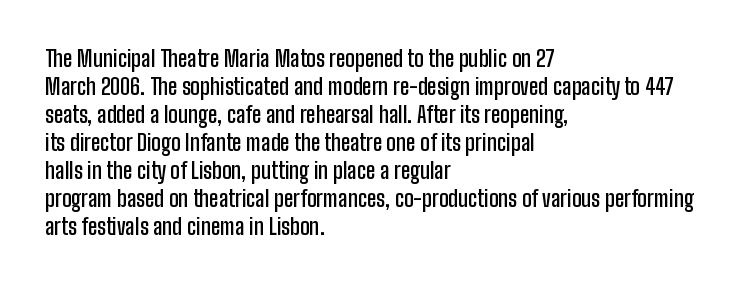
Q: Is the text bold? A: Semi-bold.
Q: Is the text italic (slanted)? A: No, it is upright.
Q: Is the text underlined? A: No.
Q: How is the paragraph aligned? A: Left-aligned.
Q: Is the spacing between letters normal or unusually wide? A: Normal.
Q: Is the spacing between lines tight, normal or loose? A: Normal.
